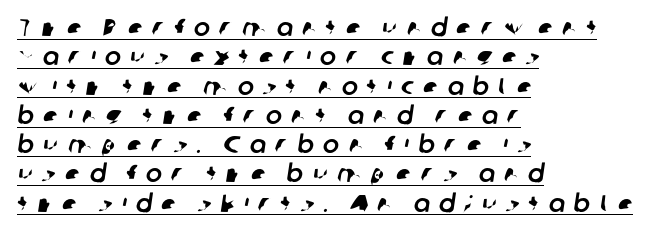
Q: Is the text underlined? A: Yes.
Q: How is the paragraph aligned? A: Left-aligned.
Q: Is the spacing between letters normal or unusually wide? A: Unusually wide.
